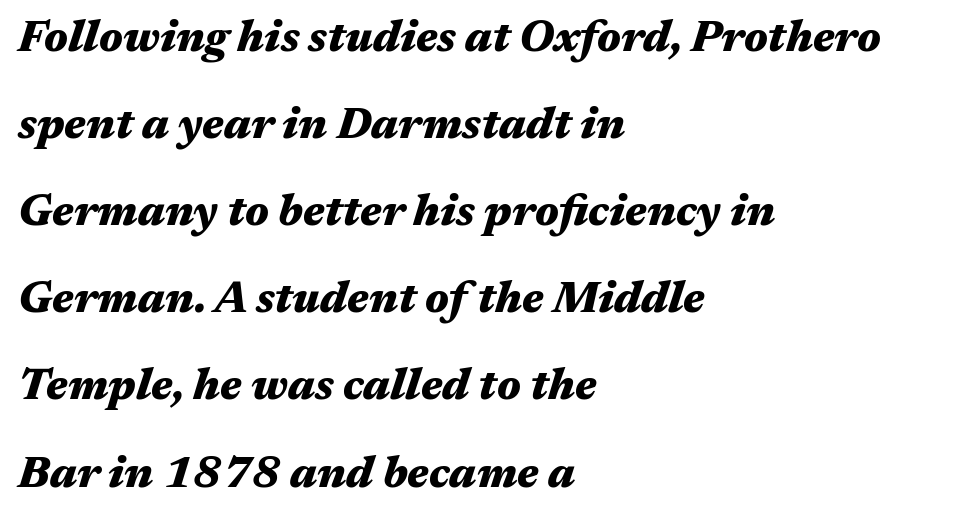
{"italic": "yes", "lean": "right", "slant_degrees": 17, "bold": "yes", "weight": "heavy", "width": "wide", "stroke_contrast": "medium", "x_height": "medium", "monospaced": "no", "underline": "no", "align": "left", "line_spacing": "loose", "line_spacing_ratio": 1.98, "letter_spacing": "normal", "letter_spacing_em": 0.0, "glyph_px": 44}
